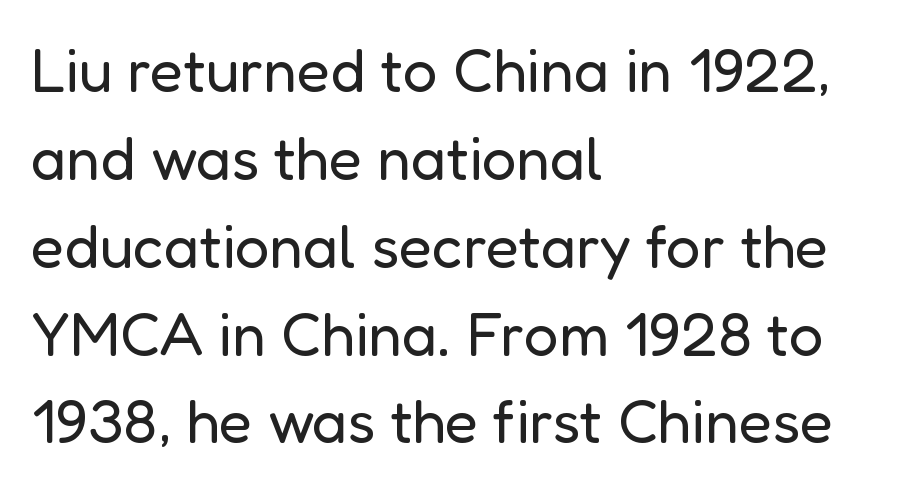
{"serif": "no", "italic": "no", "bold": "no", "weight": "regular", "width": "normal", "stroke_contrast": "low", "x_height": "medium", "monospaced": "no", "underline": "no", "align": "left", "line_spacing": "normal", "line_spacing_ratio": 1.44, "letter_spacing": "normal", "letter_spacing_em": 0.0, "glyph_px": 61}
